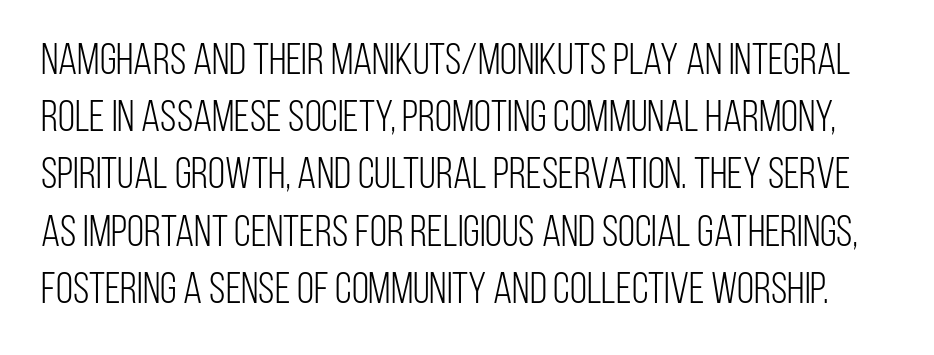
The line-height multiplier appears to be the usual default. Type style note: lacks serifs. The gap between lines stays unmarked. The letterforms sit shoulder to shoulder at normal distance. The letterforms sit at book weight or below.
